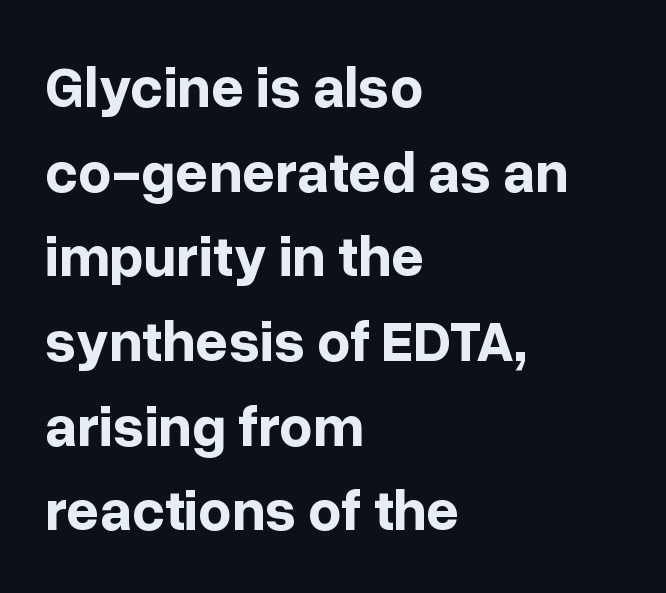
Q: Is the text bold? A: Yes.
Q: Is the text italic (slanted)? A: No, it is upright.
Q: Is the typeface a serif or a sans-serif typeface? A: Sans-serif.
Q: Is the text underlined? A: No.
Q: How is the paragraph aligned? A: Left-aligned.
Q: Is the spacing between letters normal or unusually wide? A: Normal.
Q: Is the spacing between lines tight, normal or loose? A: Normal.
Q: Width (condensed, normal, or wide)? A: Normal.
Q: Stroke contrast? A: Low.
Q: x-height? A: Medium.
Q: Monospaced? A: No.
